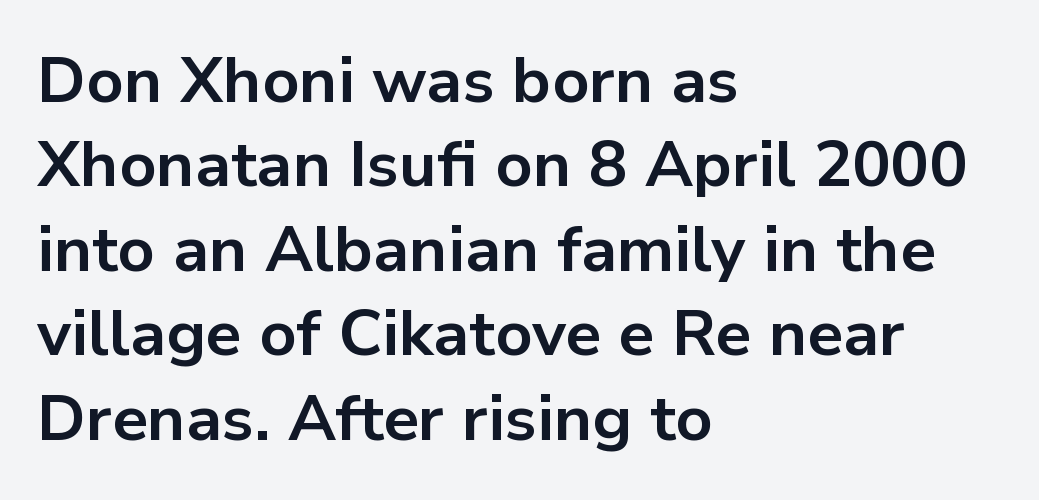
The image shows 64 px bold sans-serif type, upright; set left-aligned, normal line spacing (1.32x), normal letter spacing, not underlined; low stroke contrast and a medium x-height.
